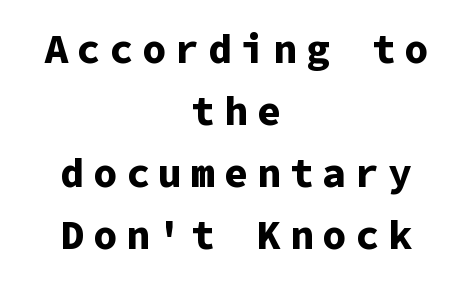
{"serif": "no", "italic": "no", "bold": "yes", "weight": "bold", "width": "normal", "stroke_contrast": "low", "x_height": "medium", "monospaced": "yes", "underline": "no", "align": "center", "line_spacing": "normal", "line_spacing_ratio": 1.55, "letter_spacing": "wide", "letter_spacing_em": 0.22, "glyph_px": 40}
